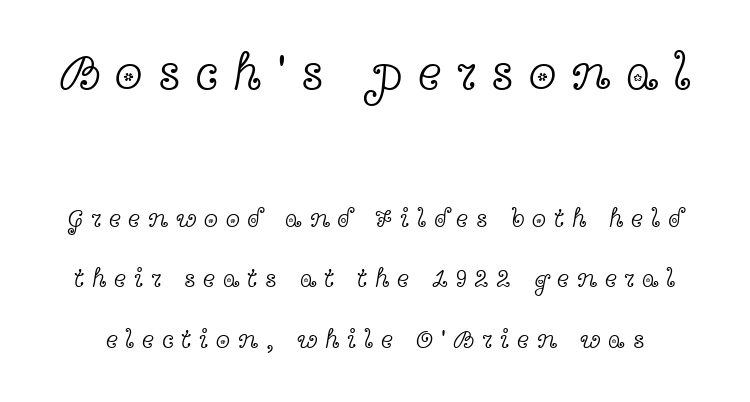
The typography opts for an upright posture over an oblique one. How are the letters spaced? Widely, with obvious added tracking. The font is comparable to plain body text, perhaps lighter. Looks like regular typesetting: each glyph gets only the width it needs. No word sits above an underline. This sample trades compactness for vertical openness between lines.
